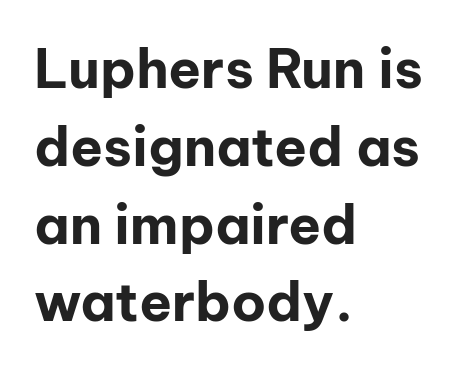
{"serif": "no", "italic": "no", "bold": "yes", "weight": "bold", "width": "normal", "stroke_contrast": "low", "x_height": "medium", "monospaced": "no", "underline": "no", "align": "left", "line_spacing": "normal", "line_spacing_ratio": 1.44, "letter_spacing": "normal", "letter_spacing_em": 0.0, "glyph_px": 54}
